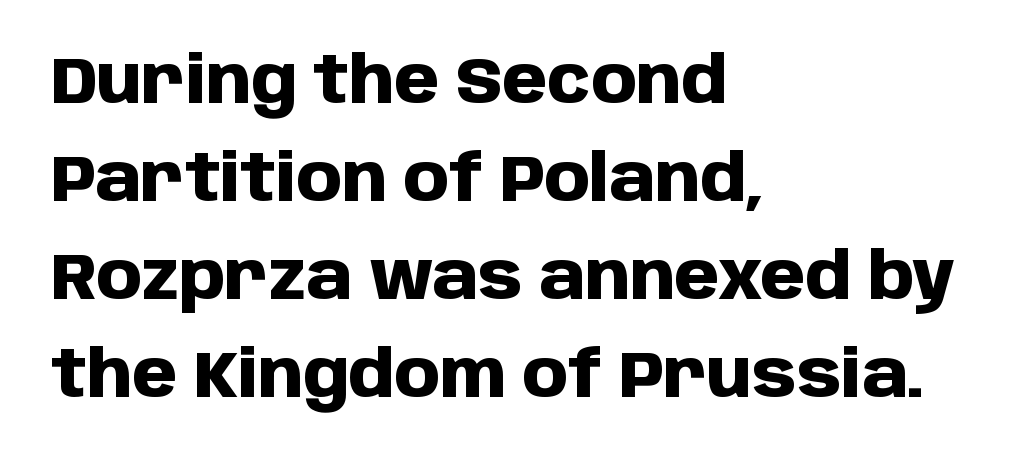
Q: Is the text bold? A: Yes.
Q: Is the text italic (slanted)? A: No, it is upright.
Q: Is the typeface a serif or a sans-serif typeface? A: Sans-serif.
Q: Is the text underlined? A: No.
Q: How is the paragraph aligned? A: Left-aligned.
Q: Is the spacing between letters normal or unusually wide? A: Normal.
Q: Is the spacing between lines tight, normal or loose? A: Normal.
Q: Width (condensed, normal, or wide)? A: Normal.
Q: Stroke contrast? A: Low.
Q: x-height? A: Large.
Q: Monospaced? A: No.
